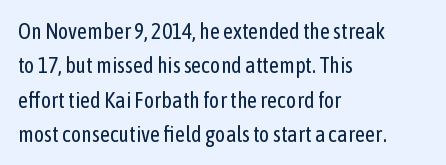
The specimen reads as upright at a glance. Is the stroke heavy? The answer is a plain regular-or-lighter. Clear beneath every line of the passage. Notice how descenders clear the ascenders below comfortably — that's standard leading.
